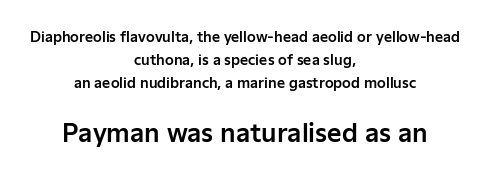
Q: Is the text italic (slanted)? A: No, it is upright.
Q: Is the text underlined? A: No.
Q: How is the paragraph aligned? A: Centered.
Q: Is the spacing between letters normal or unusually wide? A: Normal.
Q: Is the spacing between lines tight, normal or loose? A: Normal.
Q: Which block of text is set in a larger size, the first (top) or the second (bottom)? A: The second (bottom) one.
